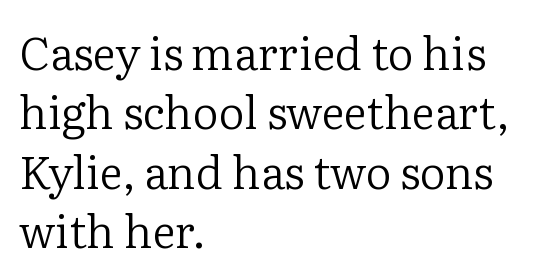
{"serif": "yes", "italic": "no", "bold": "no", "weight": "regular", "width": "normal", "stroke_contrast": "low", "x_height": "medium", "monospaced": "no", "underline": "no", "align": "left", "line_spacing": "normal", "line_spacing_ratio": 1.32, "letter_spacing": "normal", "letter_spacing_em": 0.0, "glyph_px": 45}
